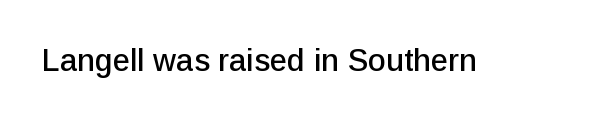
Q: Is the text italic (slanted)? A: No, it is upright.
Q: Is the typeface a serif or a sans-serif typeface? A: Sans-serif.
Q: Is the text underlined? A: No.
Q: Is the spacing between letters normal or unusually wide? A: Normal.
Q: Width (condensed, normal, or wide)? A: Normal.
Q: Stroke contrast? A: Low.
Q: x-height? A: Medium.
Q: Monospaced? A: No.
